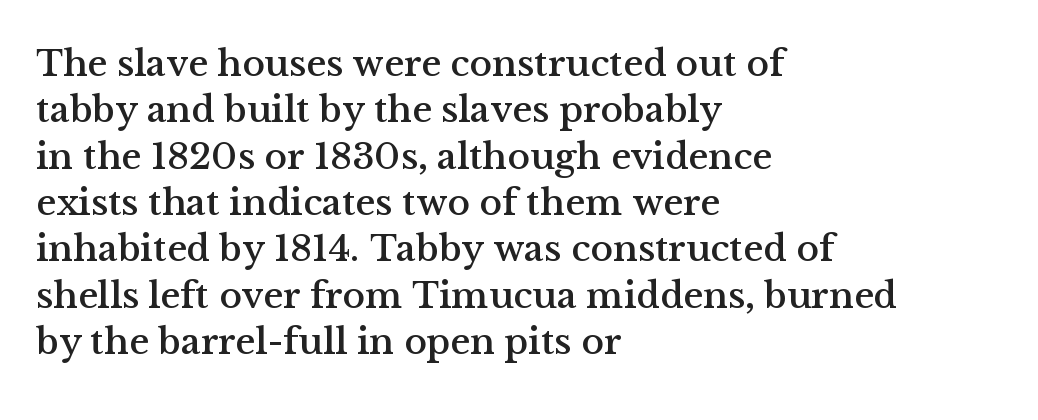
{"serif": "yes", "italic": "no", "width": "normal", "stroke_contrast": "medium", "x_height": "medium", "monospaced": "no", "underline": "no", "align": "left", "line_spacing_ratio": 1.22, "letter_spacing": "normal", "letter_spacing_em": 0.0, "glyph_px": 38}
